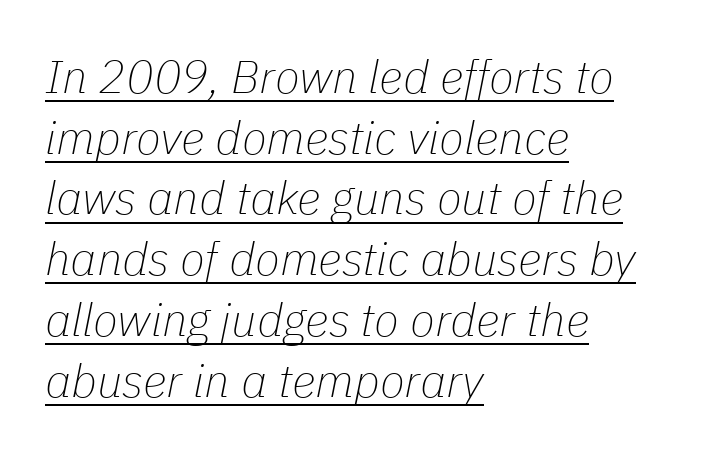
In CSS terms this would be text-align: left. Every character sits at an angle, as italics do. Short note: letters normally spaced. Character widths vary here, with narrow letters taking less room than wide ones. Has an underline been added? It has.
